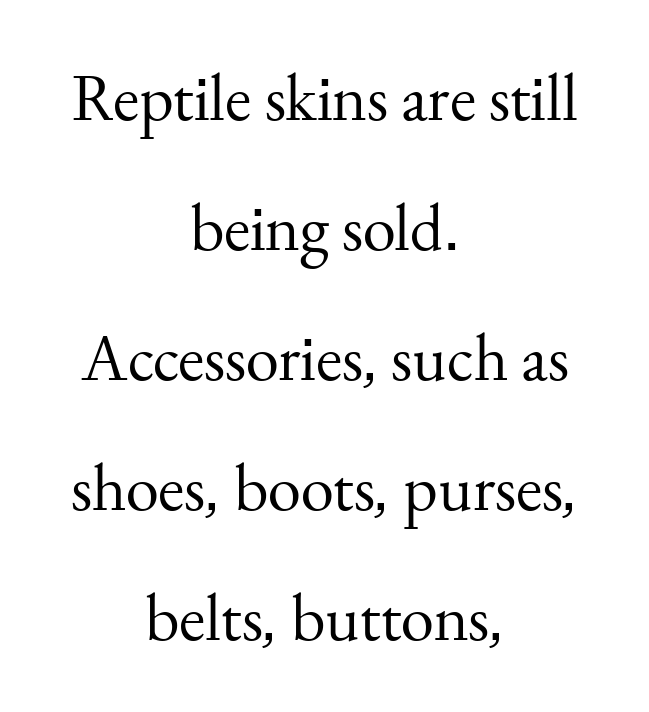
The area under the type is left untouched. The lettering holds an erect, upright posture throughout. No heavy texture on the line: the type isn't bold. Do the characters align in a grid? No, the font is proportional.
